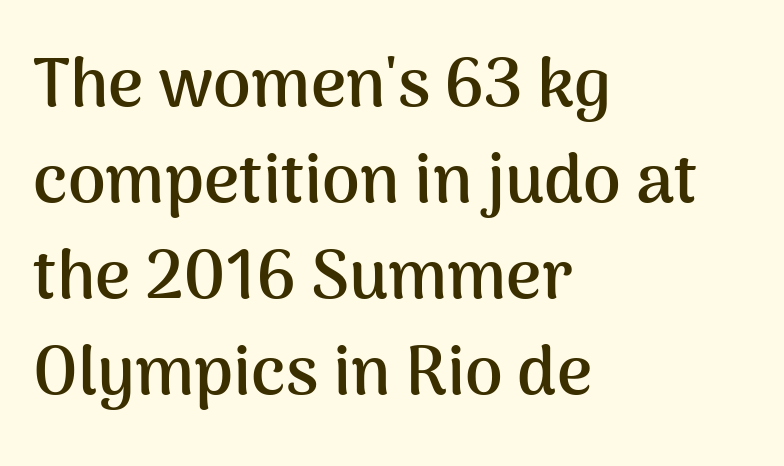
The image shows 68 px semibold sans-serif type, upright; set left-aligned, normal line spacing (1.41x), normal letter spacing, not underlined; medium stroke contrast and a medium x-height.
